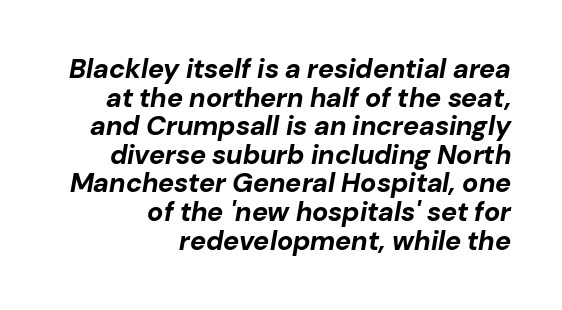
Tracking value appears to be zero — textbook default spacing. Reading down the column, the eye jumps only a short way to each next line. Observe the lean: these are italic letterforms. All the whitespace from short lines collects on the left. The font is running at its bold setting. Descenders are the only things crossing below the line.
